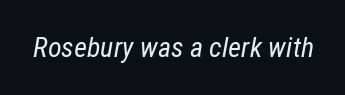
{"italic": "yes", "lean": "right", "slant_degrees": 12, "bold": "no", "weight": "regular", "width": "condensed", "stroke_contrast": "low", "x_height": "medium", "monospaced": "no", "underline": "no", "letter_spacing": "normal", "letter_spacing_em": 0.0, "glyph_px": 28}
